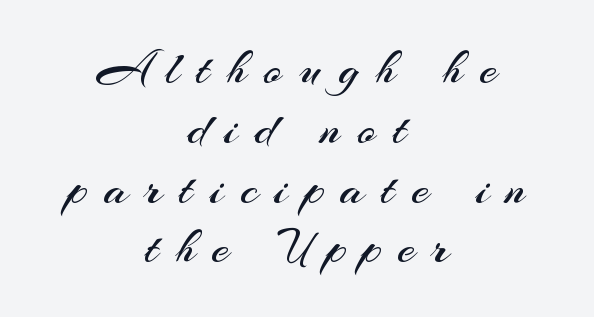
Q: Is the text bold? A: No.
Q: Is the text italic (slanted)? A: Yes.
Q: Is the typeface a serif or a sans-serif typeface? A: Sans-serif.
Q: Is the text underlined? A: No.
Q: How is the paragraph aligned? A: Centered.
Q: Is the spacing between letters normal or unusually wide? A: Unusually wide.
Q: Width (condensed, normal, or wide)? A: Normal.
Q: Stroke contrast? A: Medium.
Q: x-height? A: Small.
Q: Monospaced? A: No.
